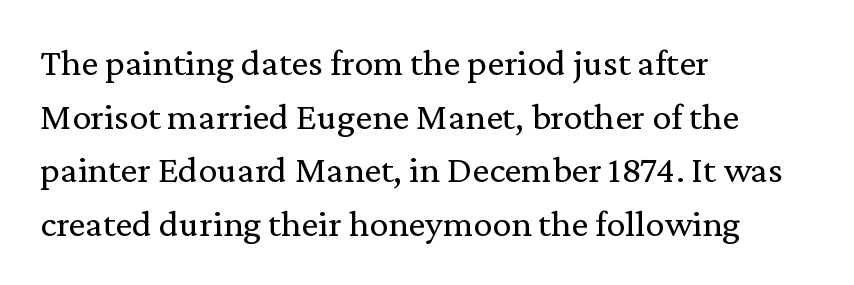
Check the space under the baseline: it is left empty. Vertical spacing — default. Weight class: somewhere from thin through regular. The axis of the letterforms is exactly vertical. Each letter keeps its own natural width here, so spacing adapts to shape.
